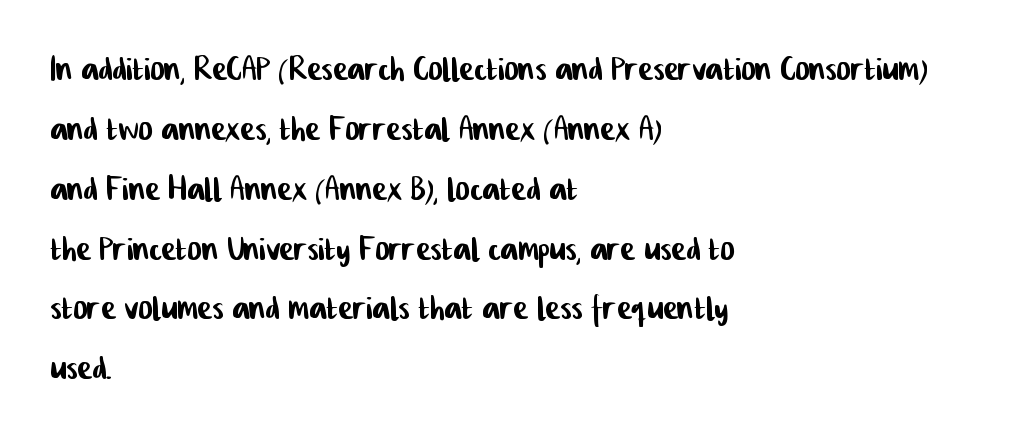
Q: Is the typeface a serif or a sans-serif typeface? A: Sans-serif.
Q: Is the text underlined? A: No.
Q: How is the paragraph aligned? A: Left-aligned.
Q: Is the spacing between letters normal or unusually wide? A: Normal.
Q: Is the spacing between lines tight, normal or loose? A: Normal.
Q: Width (condensed, normal, or wide)? A: Condensed.
Q: Stroke contrast? A: Low.
Q: x-height? A: Medium.
Q: Monospaced? A: No.
